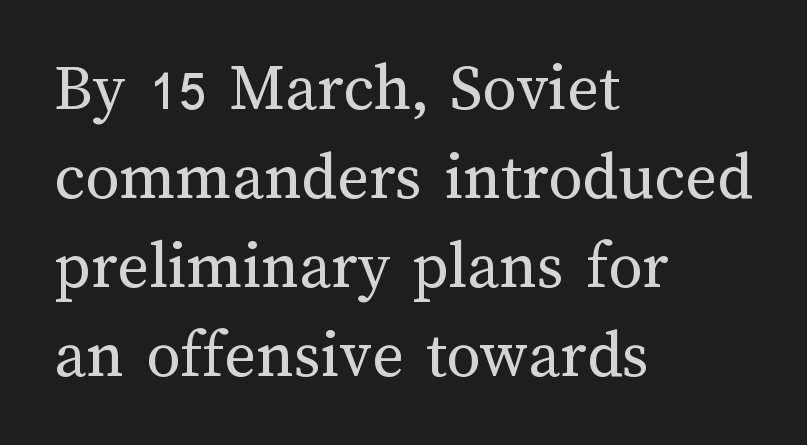
The image shows 68 px regular-weight type, upright; set left-aligned, normal line spacing (1.31x), normal letter spacing, not underlined; medium stroke contrast and a medium x-height.
